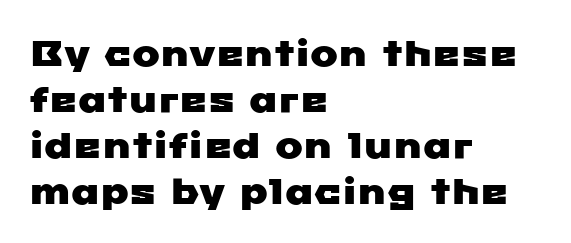
{"serif": "no", "width": "wide", "stroke_contrast": "low", "x_height": "medium", "monospaced": "no", "underline": "no", "align": "left", "line_spacing_ratio": 1.24, "letter_spacing": "normal", "letter_spacing_em": 0.0, "glyph_px": 37}
